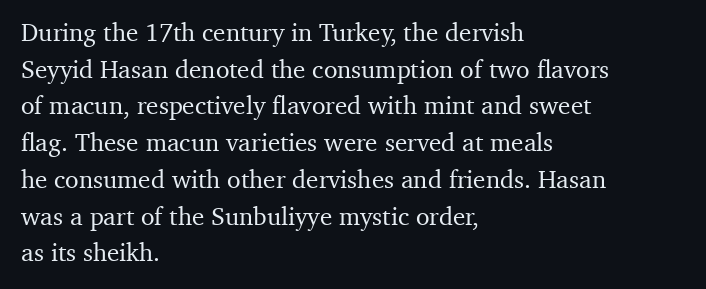
The image shows 25 px text type, upright; set left-aligned, normal line spacing (1.47x), normal letter spacing, not underlined.
